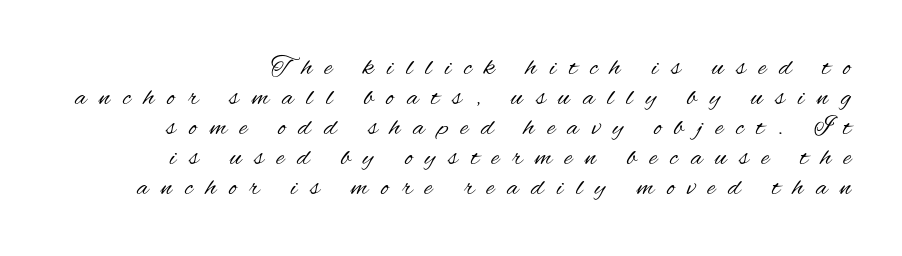
Q: Is the text bold? A: No.
Q: Is the text italic (slanted)? A: Yes.
Q: Is the text underlined? A: No.
Q: Is the spacing between letters normal or unusually wide? A: Unusually wide.
Q: Is the spacing between lines tight, normal or loose? A: Tight.
